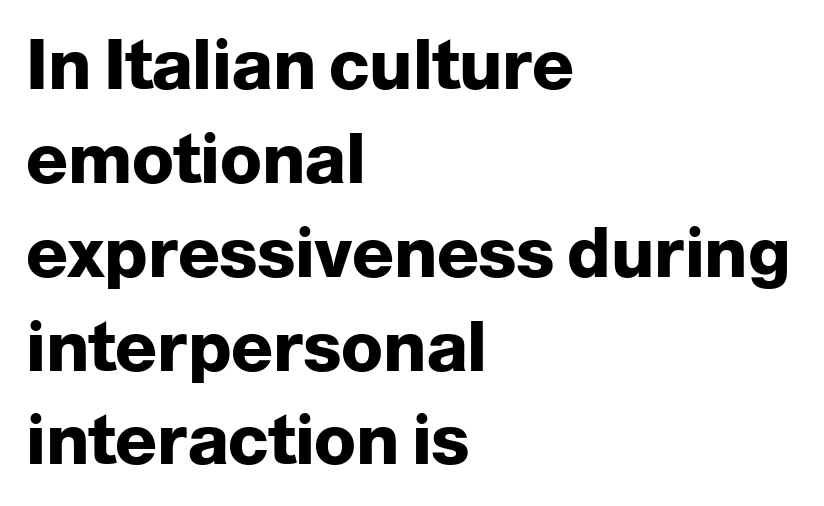
Q: Is the text bold? A: Yes.
Q: Is the text italic (slanted)? A: No, it is upright.
Q: Is the typeface a serif or a sans-serif typeface? A: Sans-serif.
Q: Is the text underlined? A: No.
Q: How is the paragraph aligned? A: Left-aligned.
Q: Is the spacing between letters normal or unusually wide? A: Normal.
Q: Is the spacing between lines tight, normal or loose? A: Normal.
Q: Width (condensed, normal, or wide)? A: Normal.
Q: Stroke contrast? A: Low.
Q: x-height? A: Medium.
Q: Monospaced? A: No.
